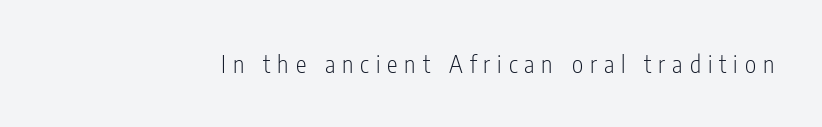
The image shows 24 px text type, upright; set unusually wide letter spacing (+0.29 em), not underlined.
